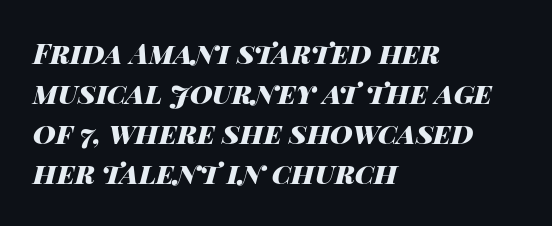
The image shows 28 px heavy, wide type, italic (leaning right); set left-aligned, normal line spacing (1.43x), normal letter spacing, not underlined; high stroke contrast and a large x-height.
